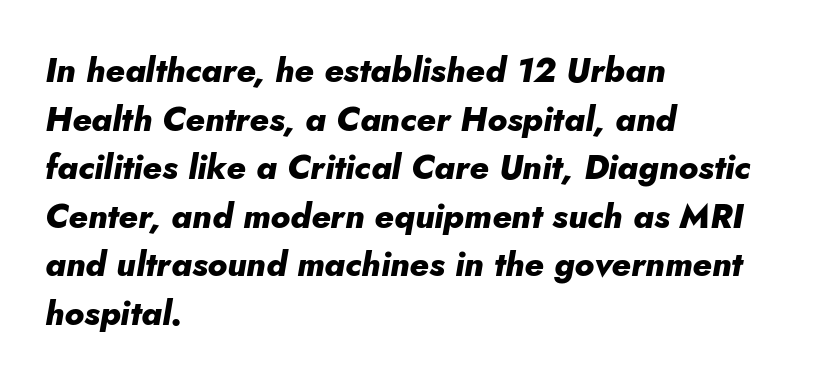
{"italic": "yes", "lean": "right", "slant_degrees": 5, "bold": "yes", "weight": "heavy", "width": "normal", "stroke_contrast": "low", "x_height": "small", "monospaced": "no", "underline": "no", "align": "left", "line_spacing": "normal", "line_spacing_ratio": 1.43, "letter_spacing": "normal", "letter_spacing_em": 0.0, "glyph_px": 34}
